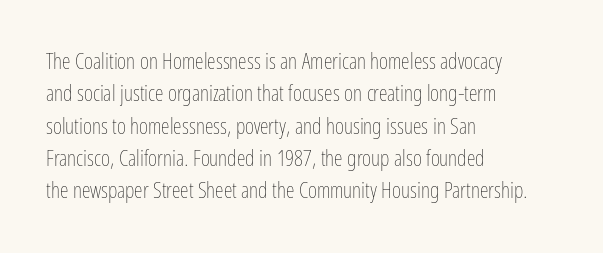
{"italic": "no", "bold": "no", "underline": "no", "align": "left", "line_spacing": "normal", "line_spacing_ratio": 1.47, "letter_spacing": "normal", "letter_spacing_em": 0.0, "glyph_px": 22}
